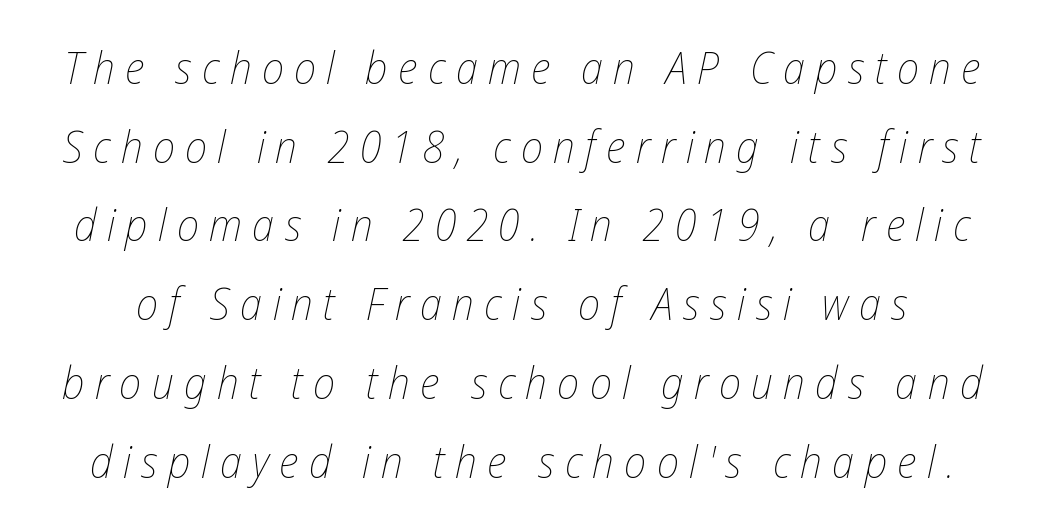
The image shows 45 px thin, condensed type, italic (leaning right); set line spacing 1.75x, unusually wide letter spacing (+0.23 em), not underlined; low stroke contrast and a medium x-height.
